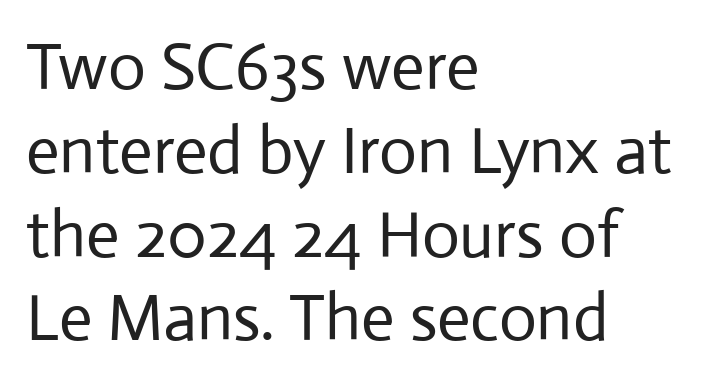
{"serif": "no", "italic": "no", "bold": "no", "weight": "regular", "width": "normal", "stroke_contrast": "low", "x_height": "medium", "monospaced": "no", "underline": "no", "align": "left", "line_spacing": "normal", "line_spacing_ratio": 1.27, "letter_spacing": "normal", "letter_spacing_em": 0.0, "glyph_px": 66}
